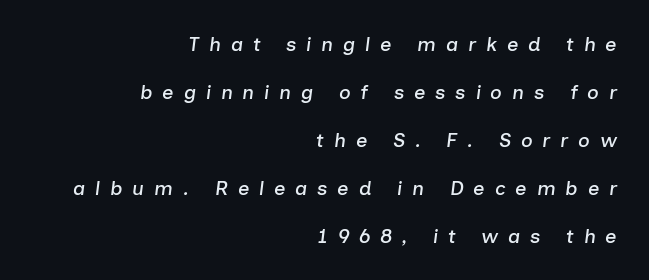
The image shows 20 px text type, italic (leaning right); set right-aligned, loose line spacing (2.4x), unusually wide letter spacing (+0.49 em), not underlined.
